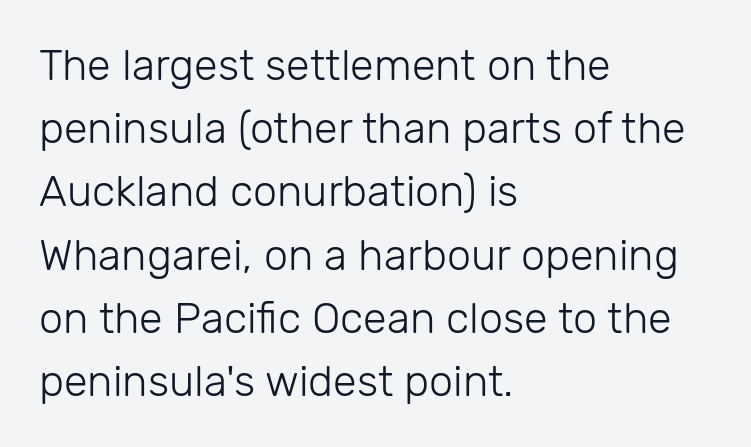
Q: Is the text bold? A: No.
Q: Is the text italic (slanted)? A: No, it is upright.
Q: Is the typeface a serif or a sans-serif typeface? A: Sans-serif.
Q: Is the text underlined? A: No.
Q: How is the paragraph aligned? A: Left-aligned.
Q: Is the spacing between letters normal or unusually wide? A: Normal.
Q: Is the spacing between lines tight, normal or loose? A: Normal.
Q: Width (condensed, normal, or wide)? A: Normal.
Q: Stroke contrast? A: Low.
Q: x-height? A: Medium.
Q: Monospaced? A: No.
